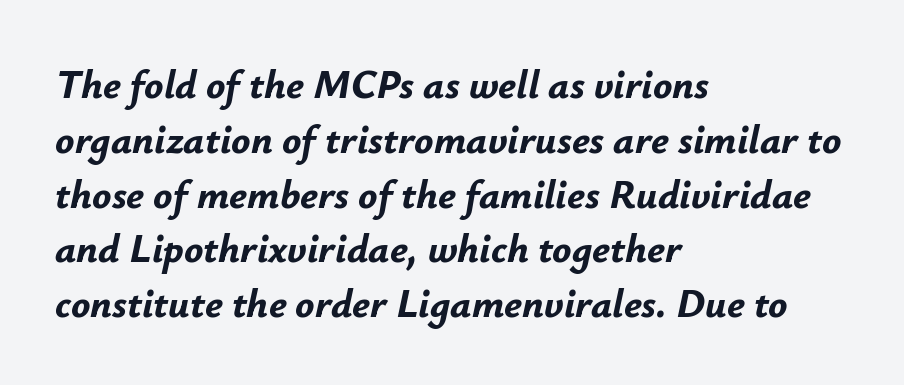
{"italic": "yes", "lean": "right", "slant_degrees": 12, "bold": "yes", "weight": "bold", "width": "normal", "stroke_contrast": "low", "x_height": "small", "monospaced": "no", "underline": "no", "align": "left", "line_spacing": "normal", "line_spacing_ratio": 1.37, "letter_spacing": "normal", "letter_spacing_em": 0.0, "glyph_px": 40}
